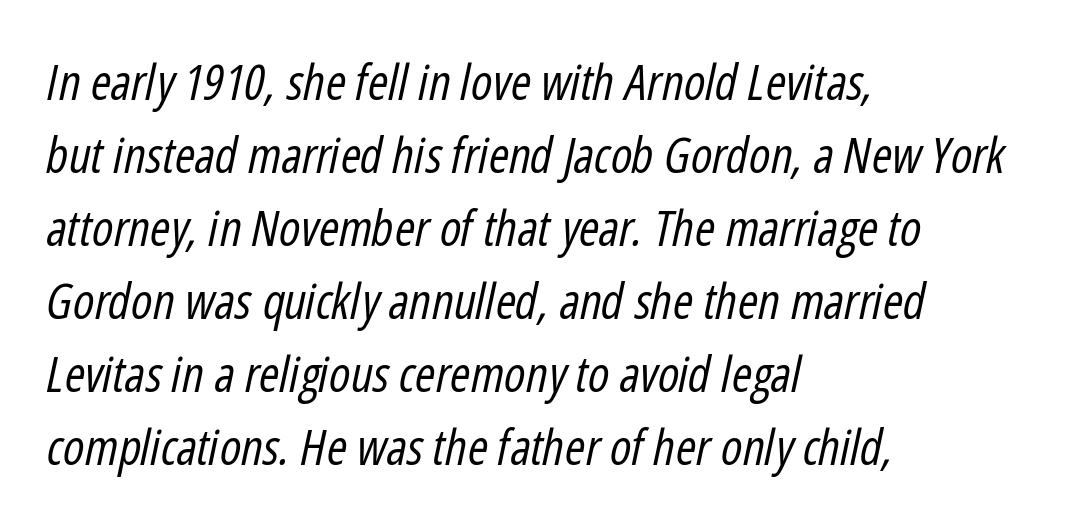
Q: Is the text bold? A: No.
Q: Is the text italic (slanted)? A: Yes, it leans right by about 12 degrees.
Q: Is the text underlined? A: No.
Q: How is the paragraph aligned? A: Left-aligned.
Q: Is the spacing between letters normal or unusually wide? A: Normal.
Q: Is the spacing between lines tight, normal or loose? A: Normal.
Q: Width (condensed, normal, or wide)? A: Condensed.
Q: Stroke contrast? A: Low.
Q: x-height? A: Medium.
Q: Monospaced? A: No.
